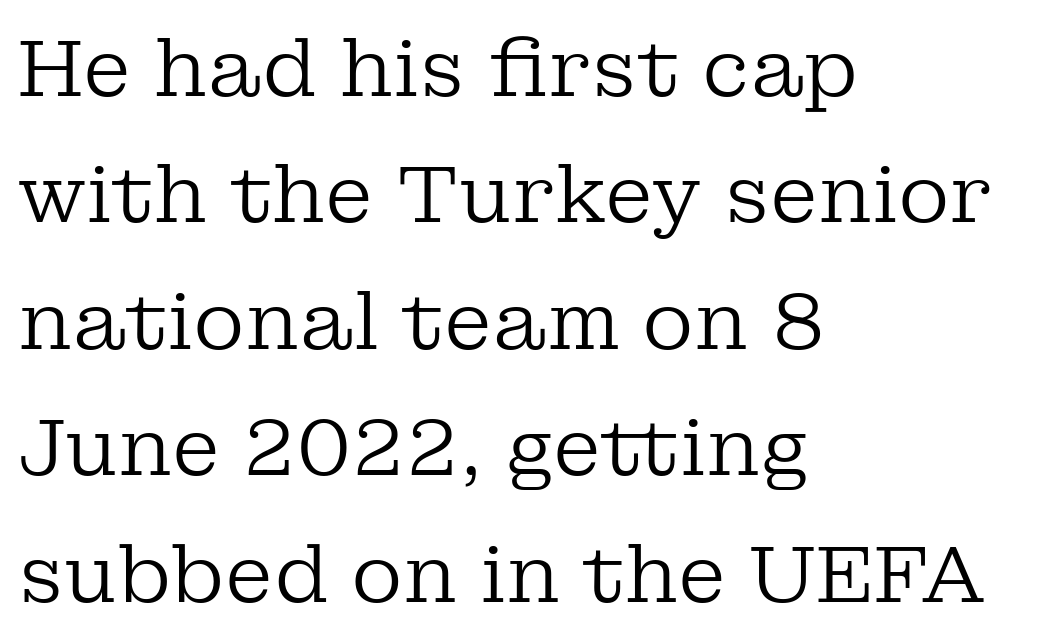
The image shows 79 px regular-weight serif type, upright; set left-aligned, normal line spacing (1.6x), normal letter spacing, not underlined; low stroke contrast and a medium x-height.
